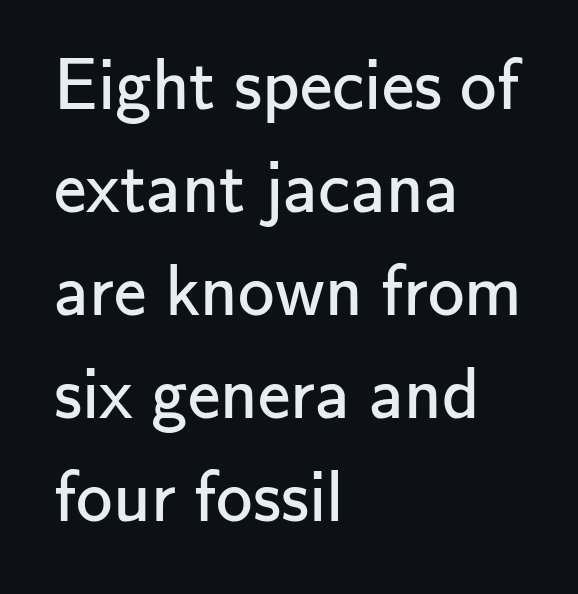
{"serif": "no", "italic": "no", "bold": "no", "weight": "regular", "width": "normal", "stroke_contrast": "low", "x_height": "small", "monospaced": "no", "underline": "no", "align": "left", "line_spacing": "normal", "line_spacing_ratio": 1.41, "letter_spacing": "normal", "letter_spacing_em": 0.0, "glyph_px": 73}
